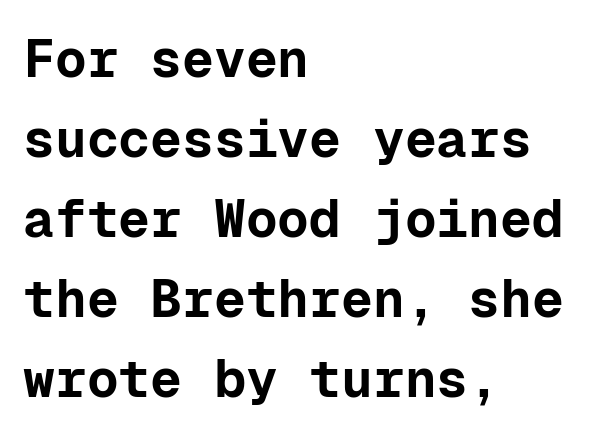
{"serif": "no", "italic": "no", "bold": "yes", "weight": "bold", "width": "normal", "stroke_contrast": "low", "x_height": "medium", "monospaced": "yes", "underline": "no", "align": "left", "line_spacing": "normal", "line_spacing_ratio": 1.51, "letter_spacing": "normal", "letter_spacing_em": 0.0, "glyph_px": 53}
